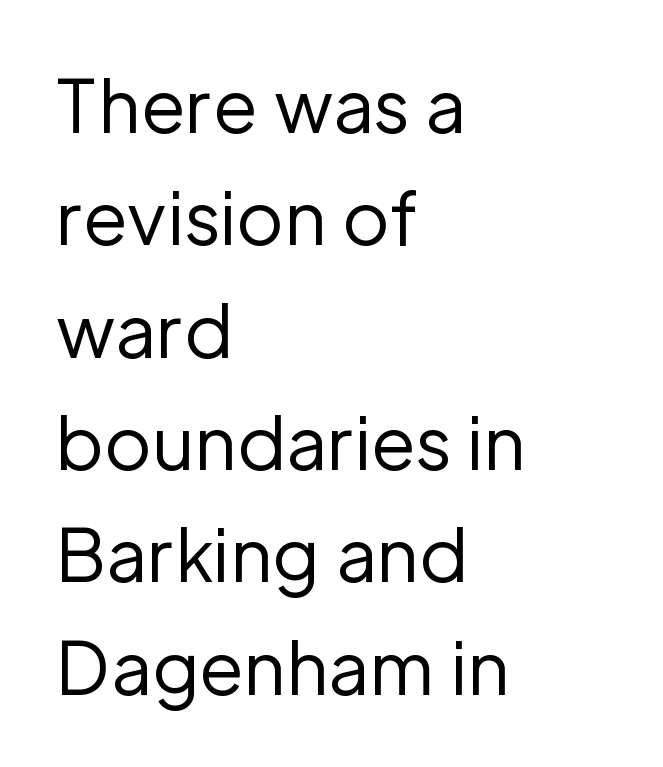
A typesetter would call this proportional, since set widths differ per character. Check the space under the baseline: it is left empty. Glyph-to-glyph distance matches everyday printed text. Reading down the block, your eye returns to a fixed left position each line. Quick note: interline space is typical.
